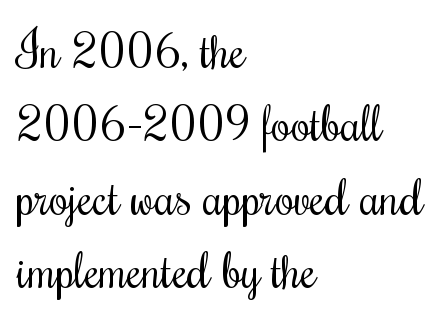
{"bold": "no", "weight": "regular", "width": "condensed", "stroke_contrast": "medium", "x_height": "small", "monospaced": "no", "underline": "no", "align": "left", "line_spacing": "normal", "line_spacing_ratio": 1.5, "letter_spacing": "normal", "letter_spacing_em": 0.0, "glyph_px": 49}
